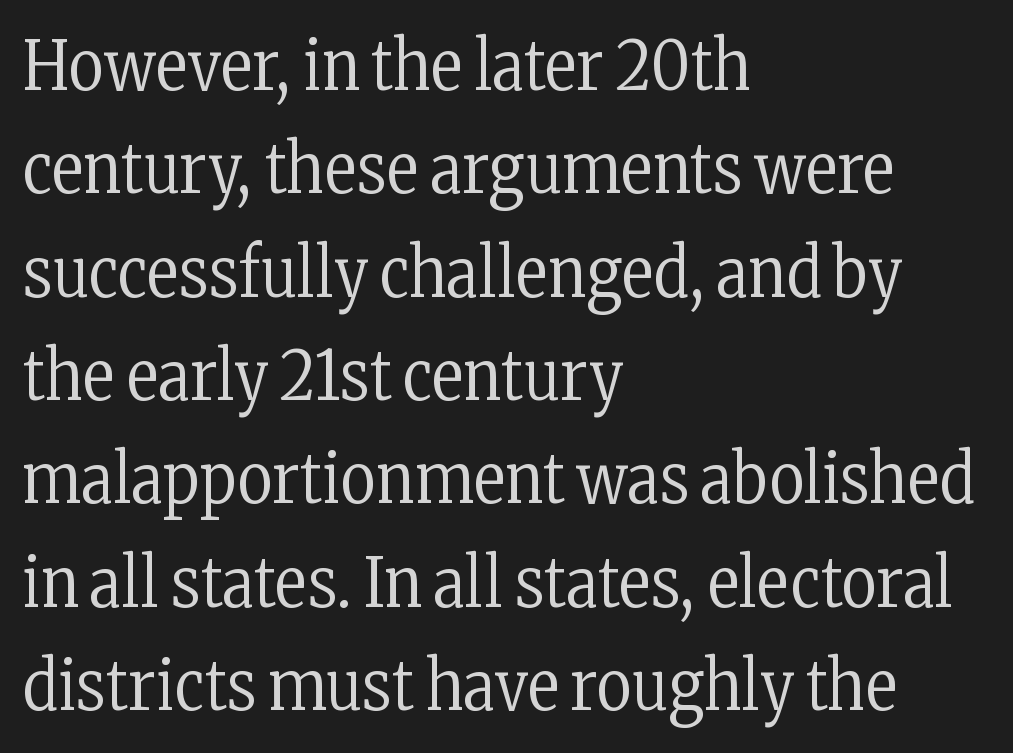
There is no visible air inserted between adjacent glyphs. These lines are composed in type with serifs. No italicization has been applied; the sample stays upright. Descenders hang freely into open space. Each letter keeps its own natural width here, so spacing adapts to shape. Evenly set lines give the paragraph a standard silhouette.
